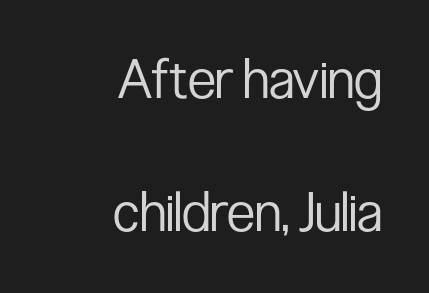
Q: Is the text bold? A: No.
Q: Is the text italic (slanted)? A: No, it is upright.
Q: Is the typeface a serif or a sans-serif typeface? A: Sans-serif.
Q: Is the text underlined? A: No.
Q: How is the paragraph aligned? A: Right-aligned.
Q: Is the spacing between letters normal or unusually wide? A: Normal.
Q: Is the spacing between lines tight, normal or loose? A: Loose.
Q: Width (condensed, normal, or wide)? A: Condensed.
Q: Stroke contrast? A: Low.
Q: x-height? A: Medium.
Q: Monospaced? A: No.
